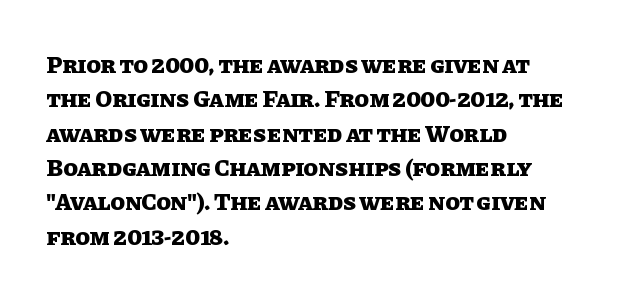
{"italic": "no", "bold": "yes", "underline": "no", "align": "left", "line_spacing": "normal", "line_spacing_ratio": 1.43, "letter_spacing": "normal", "letter_spacing_em": 0.0, "glyph_px": 24}
